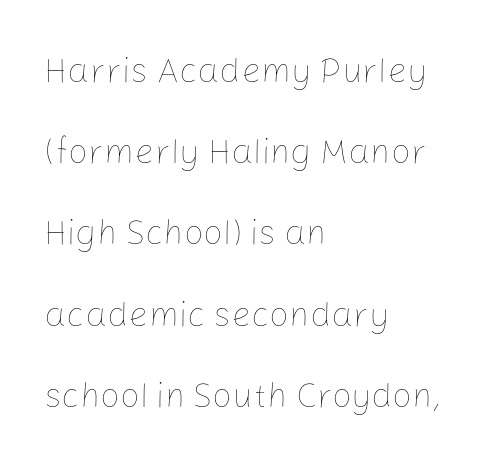
Quick note: interline space is abundant. The letters sit at their default tracking, neither squeezed nor spread. This sample has the flowing, uneven cadence of proportional lettering. Rule under the text: the space is simply empty. A student would call this left alignment; a typographer would say flush left, rag right.
